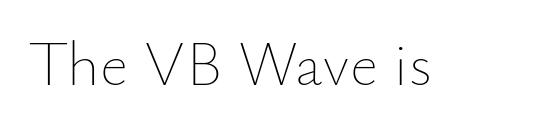
{"italic": "no", "bold": "no", "weight": "thin", "width": "normal", "stroke_contrast": "low", "x_height": "small", "monospaced": "no", "underline": "no", "letter_spacing": "normal", "letter_spacing_em": 0.0, "glyph_px": 62}
